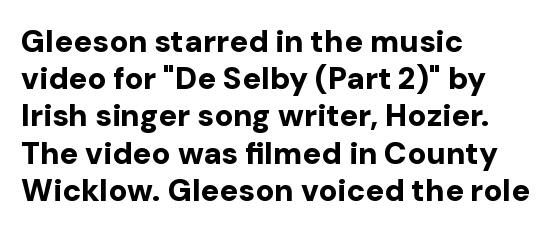
The image shows 31 px bold sans-serif type, upright; set left-aligned, line spacing 1.2x, normal letter spacing, not underlined; low stroke contrast and a medium x-height.
